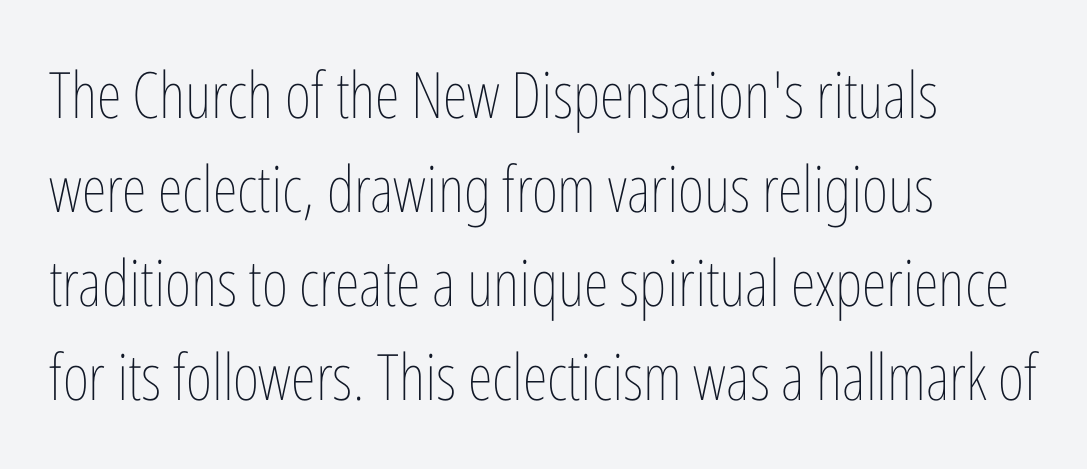
{"italic": "no", "bold": "no", "weight": "thin", "width": "condensed", "stroke_contrast": "low", "x_height": "medium", "monospaced": "no", "underline": "no", "align": "left", "line_spacing": "normal", "line_spacing_ratio": 1.47, "letter_spacing": "normal", "letter_spacing_em": 0.0, "glyph_px": 64}
